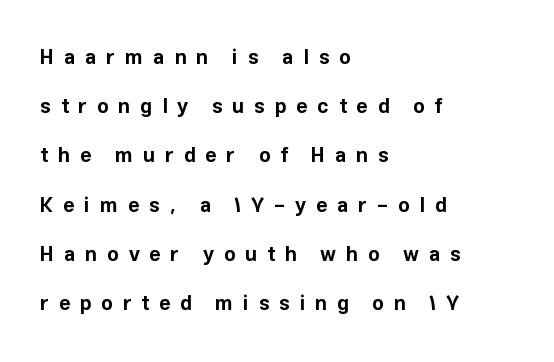
Notice the wide empty band between every row — that's loose leading. Posture: upright roman. In CSS terms this would be text-align: left. Heavy, bold letterforms. Glyph-to-glyph distance is far greater than everyday printed text.
